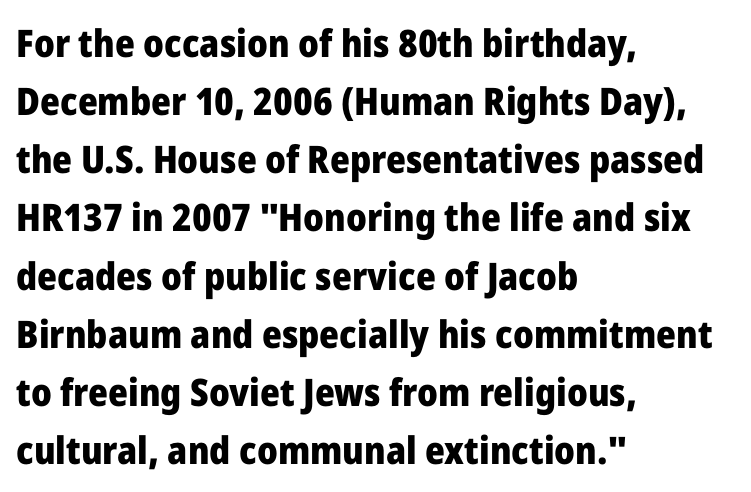
This block has exactly the height ordinary leading produces. This sample uses a sans-serif face. This sample uses an upright cut, with every glyph sitting square on the baseline. Words appear dense and cohesive because spacing is normal. Alignment: flush left.
